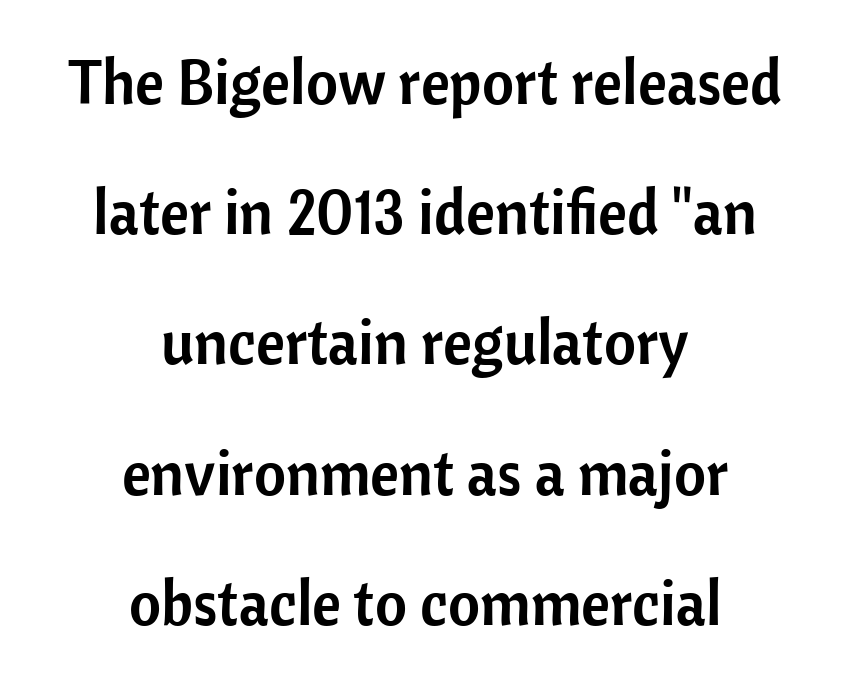
Any mark beneath the type? The region is blank. The space between consecutive lines is lavish. Notice how the passage keeps no hard edge, just a central spine. Unlike a traditional serif, this face leaves its strokes unadorned. A typesetter would call this proportional, since set widths differ per character.
